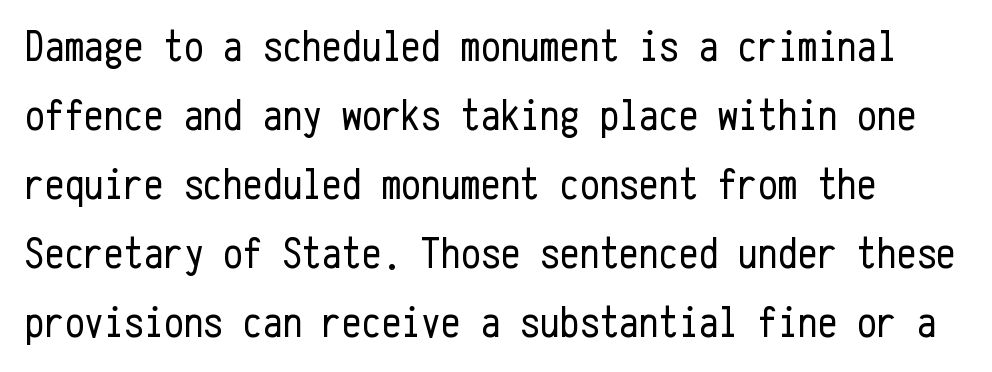
The image shows 44 px regular-weight, condensed sans-serif type, upright, monospaced; set normal line spacing (1.57x), normal letter spacing, not underlined; low stroke contrast and a medium x-height.
